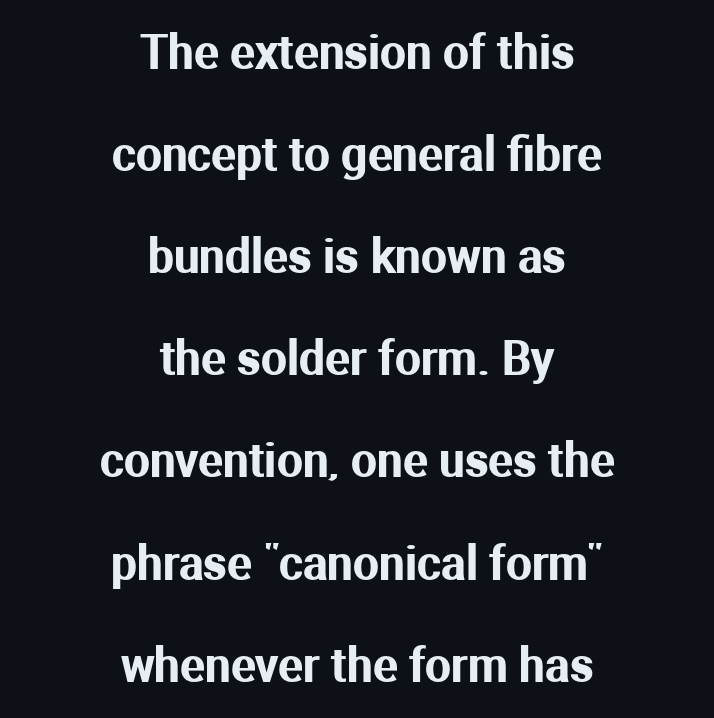
The image shows 46 px sans-serif type, upright; set centered, loose line spacing (2.22x), normal letter spacing, not underlined; medium stroke contrast and a medium x-height.
